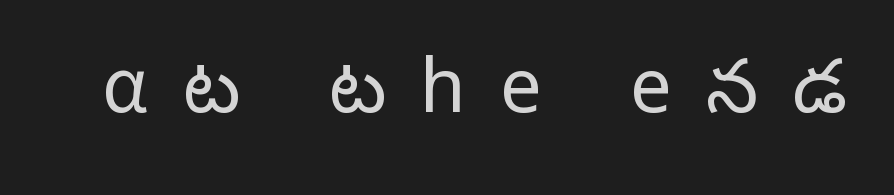
Q: Is the text bold? A: No.
Q: Is the text italic (slanted)? A: No, it is upright.
Q: Is the typeface a serif or a sans-serif typeface? A: Sans-serif.
Q: Is the text underlined? A: No.
Q: Is the spacing between letters normal or unusually wide? A: Unusually wide.
Q: Width (condensed, normal, or wide)? A: Normal.
Q: Stroke contrast? A: Low.
Q: x-height? A: Medium.
Q: Monospaced? A: No.
